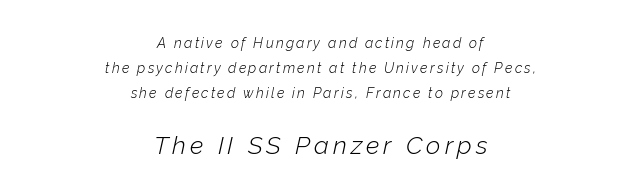
{"italic": "yes", "lean": "right", "slant_degrees": 12, "bold": "no", "underline": "no", "align": "center", "line_spacing_ratio": 1.8, "larger_block": "second", "size_ratio": 1.79, "glyph_px": 25}
